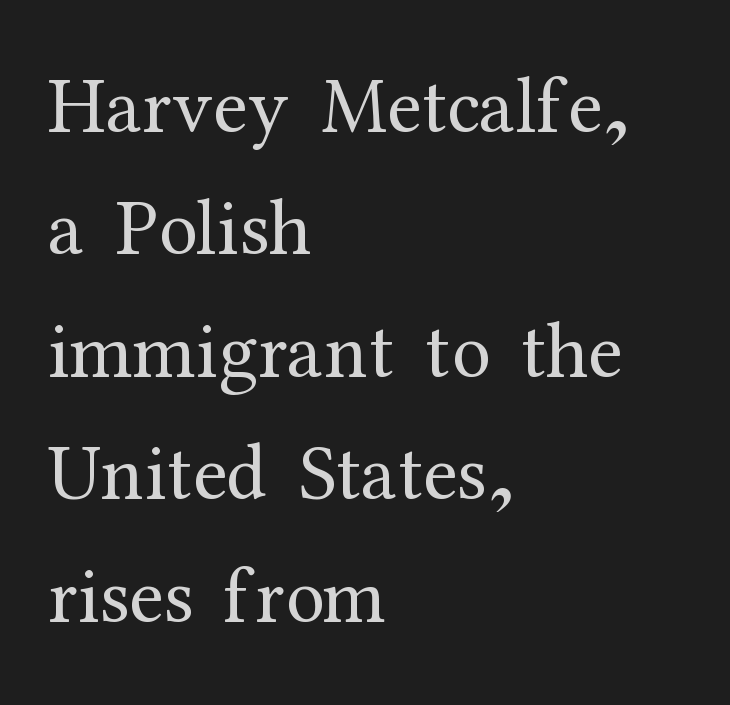
This is the regular roman posture of the typeface. Font category for this specimen: serif. Caption: multi-line text, flush left, ragged right. In terms of letterspacing, this is plain default setting. The passage shown stacks its lines at a standard gap.
